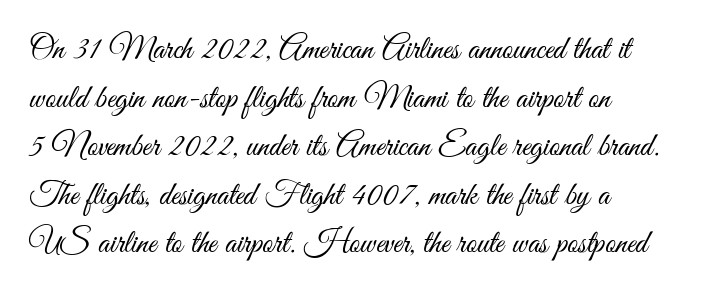
{"serif": "no", "bold": "no", "weight": "light", "width": "condensed", "stroke_contrast": "medium", "x_height": "small", "monospaced": "no", "underline": "no", "align": "left", "line_spacing": "normal", "line_spacing_ratio": 1.47, "letter_spacing": "normal", "letter_spacing_em": 0.0, "glyph_px": 33}
